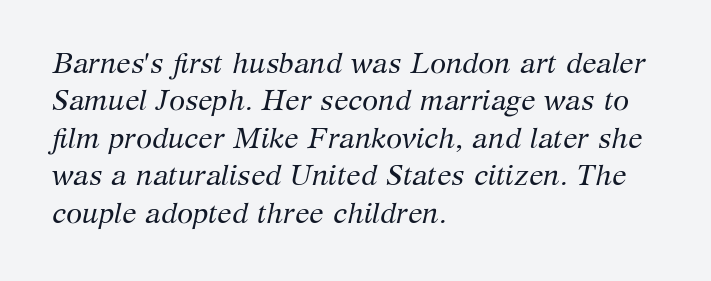
Q: Is the text bold? A: No.
Q: Is the text italic (slanted)? A: Yes, it leans right by about 12 degrees.
Q: Is the typeface a serif or a sans-serif typeface? A: Serif.
Q: Is the text underlined? A: No.
Q: How is the paragraph aligned? A: Left-aligned.
Q: Is the spacing between letters normal or unusually wide? A: Normal.
Q: Is the spacing between lines tight, normal or loose? A: Normal.
Q: Width (condensed, normal, or wide)? A: Normal.
Q: Stroke contrast? A: Medium.
Q: x-height? A: Medium.
Q: Monospaced? A: No.
